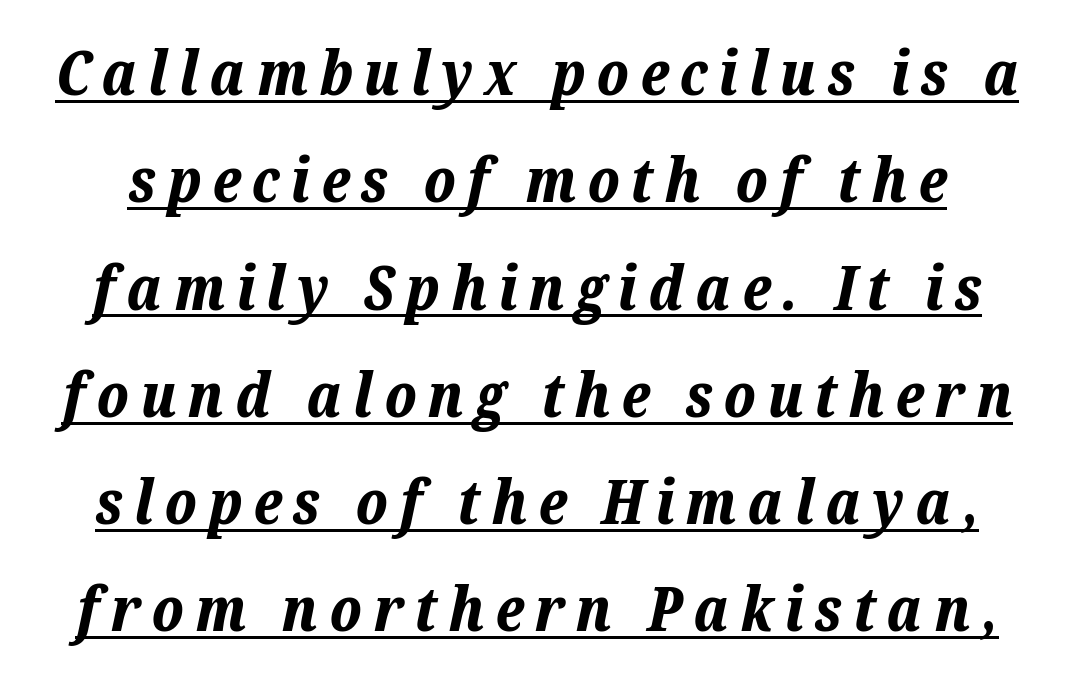
Is the type slanted? Yes — the strokes lean at a clear angle. Varying glyph widths throughout — classic text-font behaviour. Like a heading marked for emphasis, these lines bear an underscore. Its strokes are broad and dark, the hallmark of bold type.
